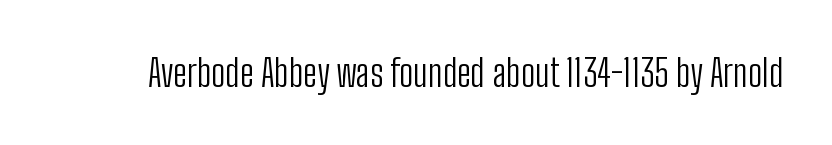
The letters advance in unequal steps, a hallmark of proportional type. Honestly, the letter spacing is just normal — you wouldn't notice it. What kind of face is this? One without serifs — a sans. Vertical stems look standard width or narrower in stroke.
